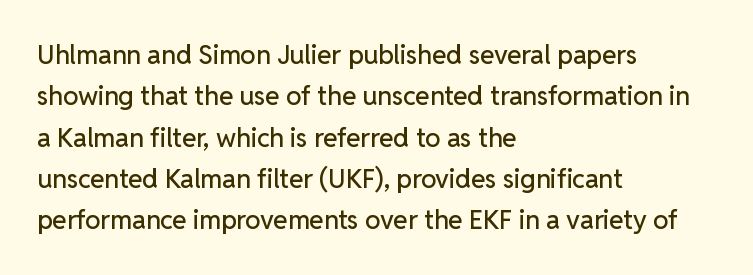
Honestly, there is no underline to notice here at all. Nothing unusual about the tracking: characters are spaced as the font intends. These lines stack with their left ends in a neat column. Posture: vertical. Normally led — the rows are evenly, conventionally spaced.
